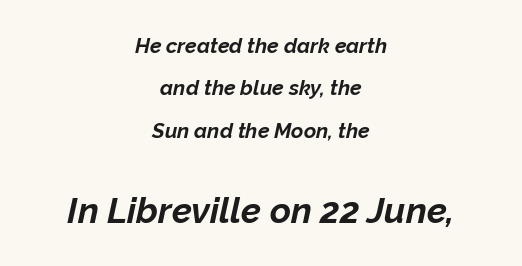
{"italic": "yes", "lean": "right", "slant_degrees": 12, "bold": "yes", "weight": "bold", "width": "normal", "stroke_contrast": "low", "x_height": "medium", "monospaced": "no", "underline": "no", "align": "center", "line_spacing": "loose", "line_spacing_ratio": 2.02, "letter_spacing": "normal", "letter_spacing_em": 0.0, "larger_block": "second", "size_ratio": 1.71, "glyph_px": 36}
